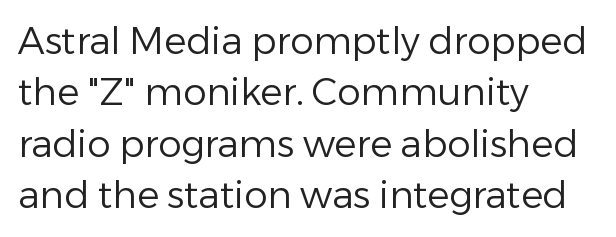
The image shows 37 px regular-weight sans-serif type, upright; set left-aligned, normal line spacing (1.39x), normal letter spacing, not underlined; low stroke contrast and a medium x-height.
